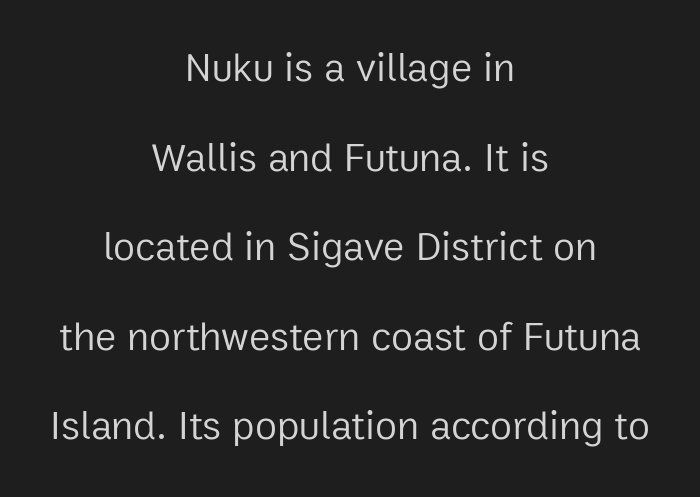
Q: Is the text bold? A: No.
Q: Is the text italic (slanted)? A: No, it is upright.
Q: Is the typeface a serif or a sans-serif typeface? A: Sans-serif.
Q: Is the text underlined? A: No.
Q: How is the paragraph aligned? A: Centered.
Q: Is the spacing between letters normal or unusually wide? A: Normal.
Q: Is the spacing between lines tight, normal or loose? A: Loose.
Q: Width (condensed, normal, or wide)? A: Normal.
Q: Stroke contrast? A: Low.
Q: x-height? A: Medium.
Q: Monospaced? A: No.
